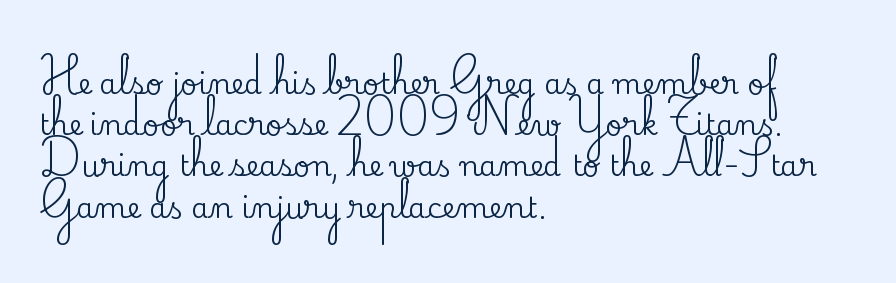
{"serif": "yes", "italic": "no", "width": "normal", "stroke_contrast": "medium", "x_height": "small", "monospaced": "no", "underline": "no", "align": "left", "line_spacing": "normal", "line_spacing_ratio": 1.42, "letter_spacing": "normal", "letter_spacing_em": 0.0, "glyph_px": 29}
